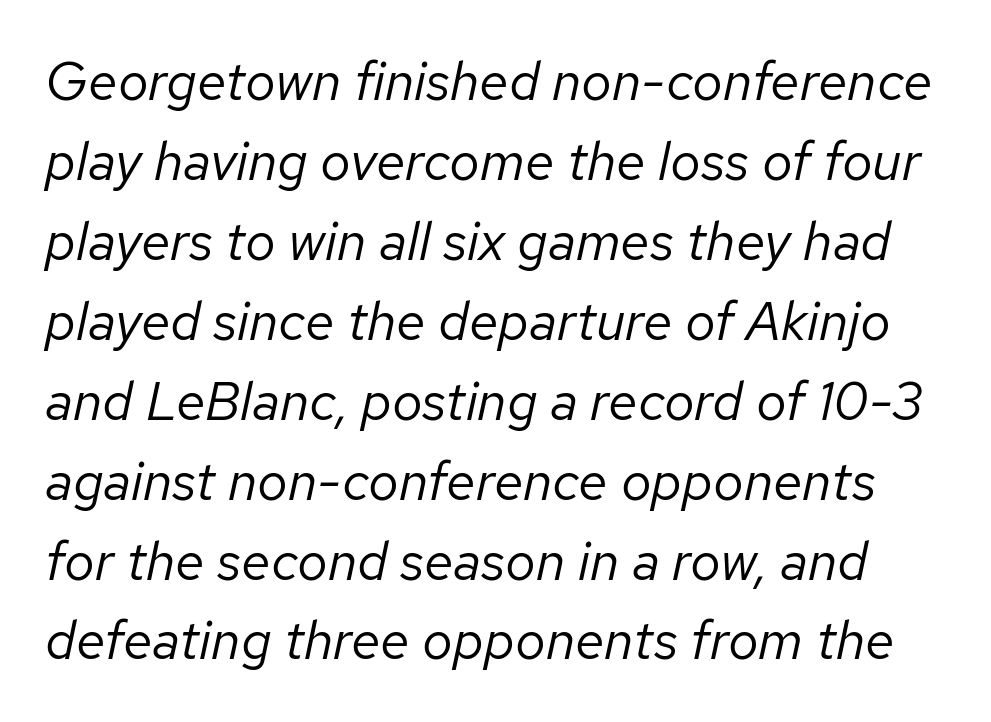
Q: Is the text bold? A: No.
Q: Is the text italic (slanted)? A: Yes, it leans right by about 12 degrees.
Q: Is the text underlined? A: No.
Q: Is the spacing between letters normal or unusually wide? A: Normal.
Q: Is the spacing between lines tight, normal or loose? A: Normal.
Q: Width (condensed, normal, or wide)? A: Normal.
Q: Stroke contrast? A: Low.
Q: x-height? A: Medium.
Q: Monospaced? A: No.
